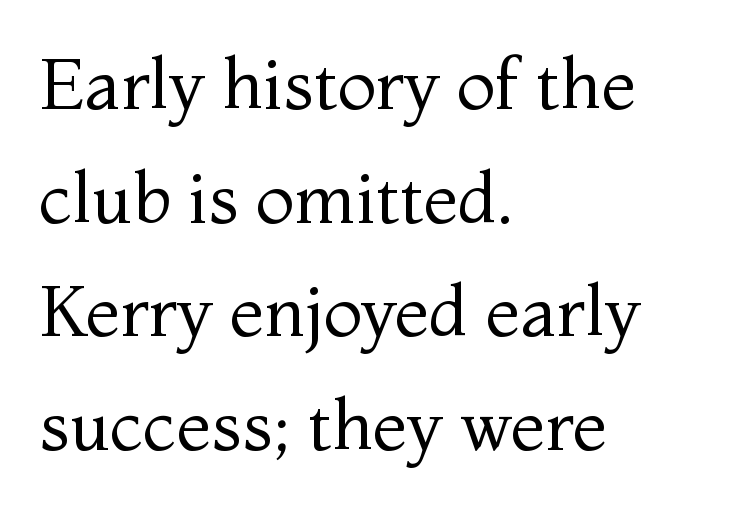
A typesetter would call this proportional, since set widths differ per character. There is no visible air inserted between adjacent glyphs. Left-aligned paragraph, ragged on the right. This sample uses an upright cut, with every glyph sitting square on the baseline. The text was rendered using a seriffed face with decorative stroke endings. How would I describe the line gaps? Plain and ordinary.
